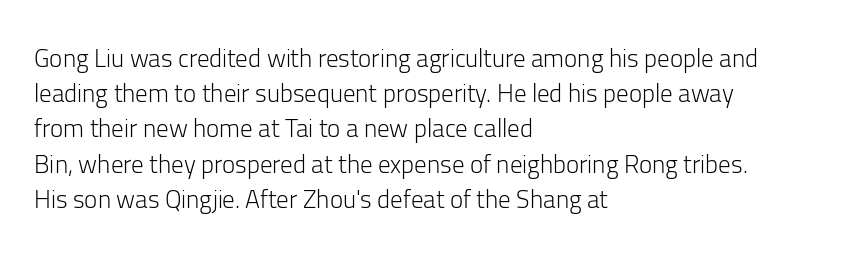
Weight: not bold — regular or lighter. Summary of vertical rhythm: regular, with standard interline spacing. Italic? Not at all — the glyphs are vertical. Words appear dense and cohesive because spacing is normal. Glance below the letters and you will spot only blank space.
